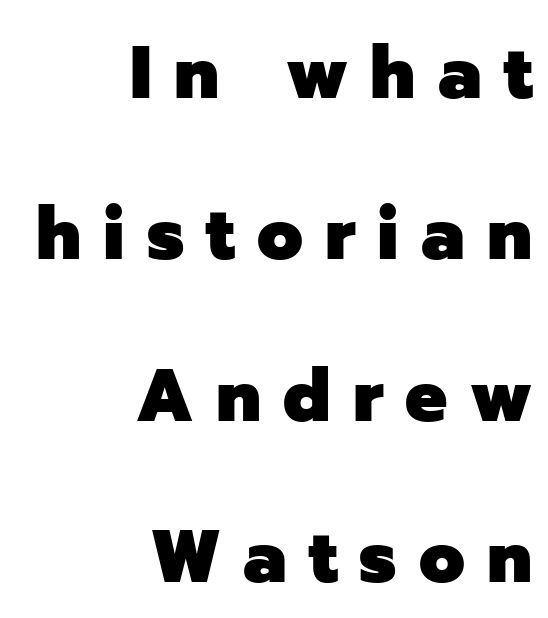
Q: Is the text bold? A: Yes.
Q: Is the text italic (slanted)? A: No, it is upright.
Q: Is the typeface a serif or a sans-serif typeface? A: Sans-serif.
Q: Is the text underlined? A: No.
Q: How is the paragraph aligned? A: Right-aligned.
Q: Is the spacing between letters normal or unusually wide? A: Unusually wide.
Q: Is the spacing between lines tight, normal or loose? A: Loose.
Q: Width (condensed, normal, or wide)? A: Normal.
Q: Stroke contrast? A: Low.
Q: x-height? A: Medium.
Q: Monospaced? A: No.
